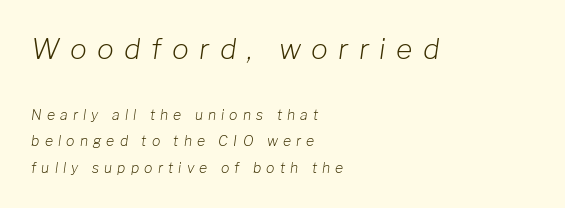
The image shows 28 px light type, italic (leaning right); set left-aligned, line spacing 1.88x, unusually wide letter spacing (+0.37 em), not underlined; the first (top) block is 2.0x larger; low stroke contrast and a medium x-height.
